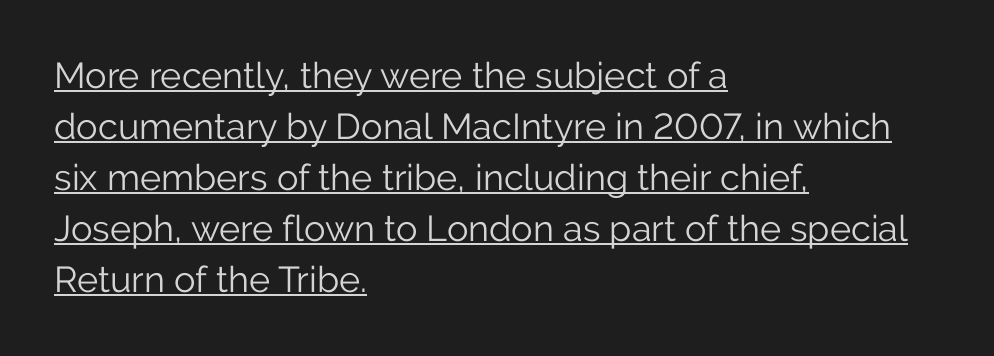
Q: Is the text bold? A: No.
Q: Is the text italic (slanted)? A: No, it is upright.
Q: Is the typeface a serif or a sans-serif typeface? A: Sans-serif.
Q: Is the text underlined? A: Yes.
Q: How is the paragraph aligned? A: Left-aligned.
Q: Is the spacing between letters normal or unusually wide? A: Normal.
Q: Is the spacing between lines tight, normal or loose? A: Normal.
Q: Width (condensed, normal, or wide)? A: Normal.
Q: Stroke contrast? A: Low.
Q: x-height? A: Medium.
Q: Monospaced? A: No.
